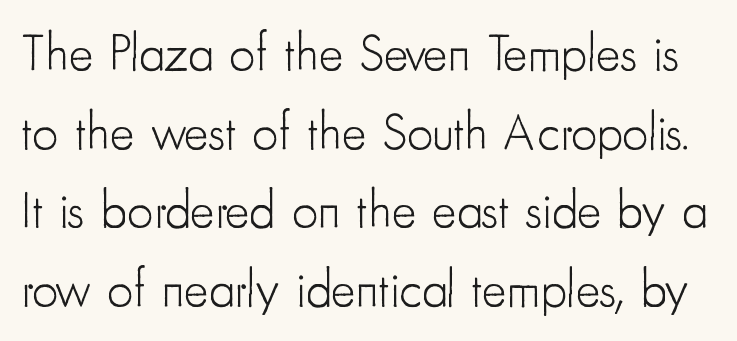
Q: Is the text bold? A: No.
Q: Is the text italic (slanted)? A: No, it is upright.
Q: Is the typeface a serif or a sans-serif typeface? A: Sans-serif.
Q: Is the text underlined? A: No.
Q: Is the spacing between letters normal or unusually wide? A: Normal.
Q: Is the spacing between lines tight, normal or loose? A: Normal.
Q: Width (condensed, normal, or wide)? A: Condensed.
Q: Stroke contrast? A: Low.
Q: x-height? A: Small.
Q: Monospaced? A: No.
